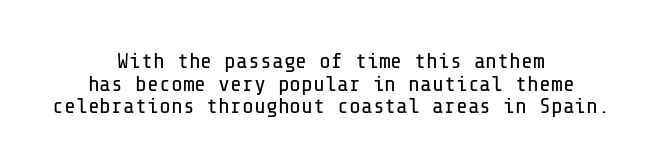
{"italic": "no", "bold": "no", "underline": "no", "align": "center", "line_spacing": "tight", "line_spacing_ratio": 1.03, "letter_spacing": "normal", "letter_spacing_em": 0.0, "glyph_px": 22}
